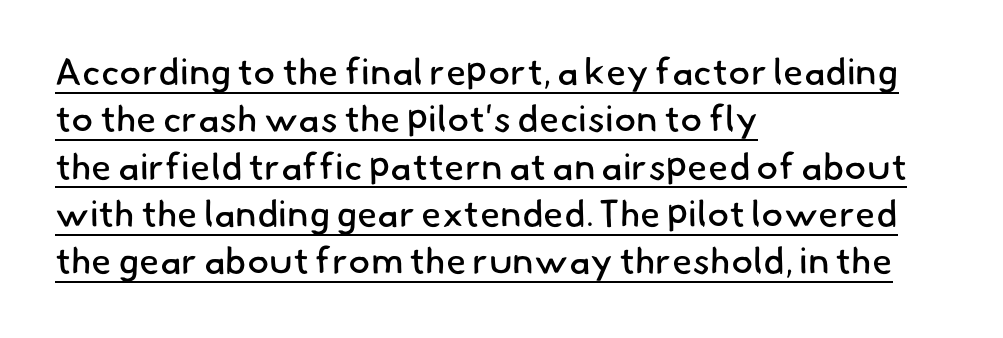
Q: Is the text bold? A: No.
Q: Is the typeface a serif or a sans-serif typeface? A: Sans-serif.
Q: Is the text underlined? A: Yes.
Q: How is the paragraph aligned? A: Left-aligned.
Q: Is the spacing between letters normal or unusually wide? A: Normal.
Q: Is the spacing between lines tight, normal or loose? A: Normal.
Q: Width (condensed, normal, or wide)? A: Normal.
Q: Stroke contrast? A: Low.
Q: x-height? A: Small.
Q: Monospaced? A: No.
